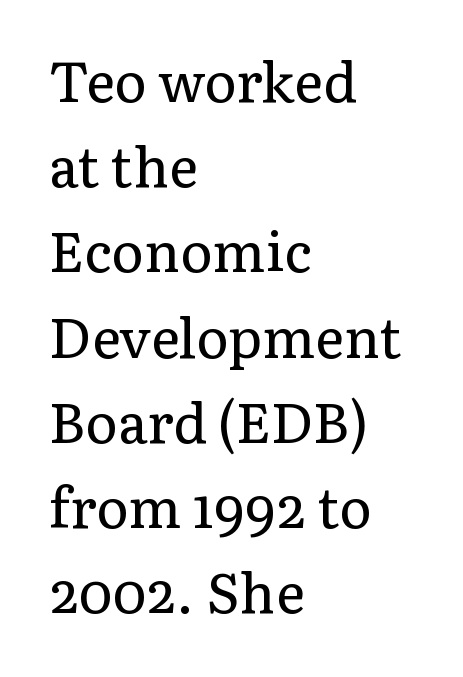
Q: Is the text bold? A: No.
Q: Is the text italic (slanted)? A: No, it is upright.
Q: Is the typeface a serif or a sans-serif typeface? A: Serif.
Q: Is the text underlined? A: No.
Q: How is the paragraph aligned? A: Left-aligned.
Q: Is the spacing between letters normal or unusually wide? A: Normal.
Q: Is the spacing between lines tight, normal or loose? A: Normal.
Q: Width (condensed, normal, or wide)? A: Normal.
Q: Stroke contrast? A: Low.
Q: x-height? A: Medium.
Q: Monospaced? A: No.
